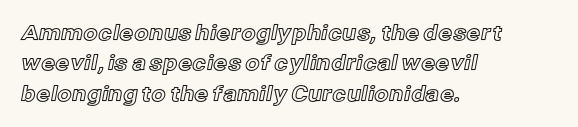
Q: Is the text italic (slanted)? A: Yes.
Q: Is the text underlined? A: No.
Q: How is the paragraph aligned? A: Left-aligned.
Q: Is the spacing between letters normal or unusually wide? A: Normal.
Q: Is the spacing between lines tight, normal or loose? A: Normal.
